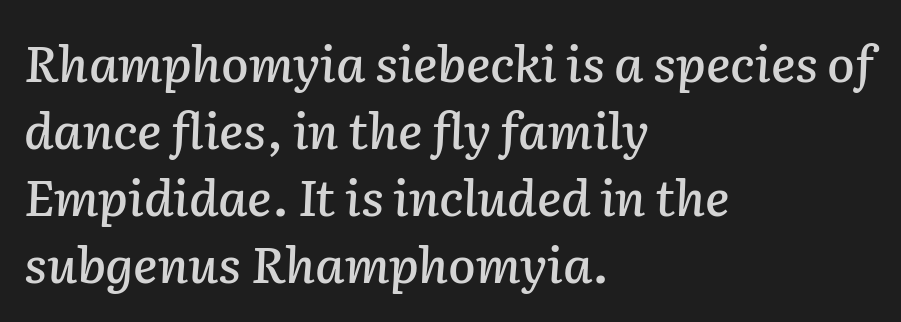
The image shows 50 px text type, italic (leaning right); set left-aligned, normal line spacing (1.34x), normal letter spacing, not underlined; low stroke contrast and a medium x-height.
